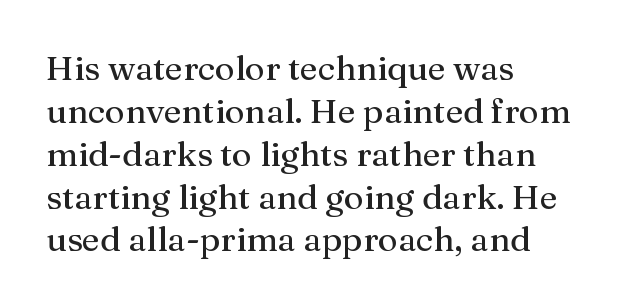
Q: Is the text italic (slanted)? A: No, it is upright.
Q: Is the typeface a serif or a sans-serif typeface? A: Serif.
Q: Is the text underlined? A: No.
Q: How is the paragraph aligned? A: Left-aligned.
Q: Is the spacing between letters normal or unusually wide? A: Normal.
Q: Is the spacing between lines tight, normal or loose? A: Normal.
Q: Width (condensed, normal, or wide)? A: Normal.
Q: Stroke contrast? A: Medium.
Q: x-height? A: Medium.
Q: Monospaced? A: No.
